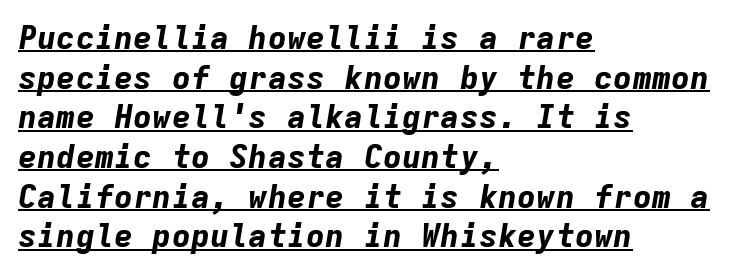
Q: Is the text bold? A: Yes.
Q: Is the text italic (slanted)? A: Yes, it leans right by about 9 degrees.
Q: Is the text underlined? A: Yes.
Q: How is the paragraph aligned? A: Left-aligned.
Q: Is the spacing between letters normal or unusually wide? A: Normal.
Q: Width (condensed, normal, or wide)? A: Normal.
Q: Stroke contrast? A: Low.
Q: x-height? A: Medium.
Q: Monospaced? A: Yes.
